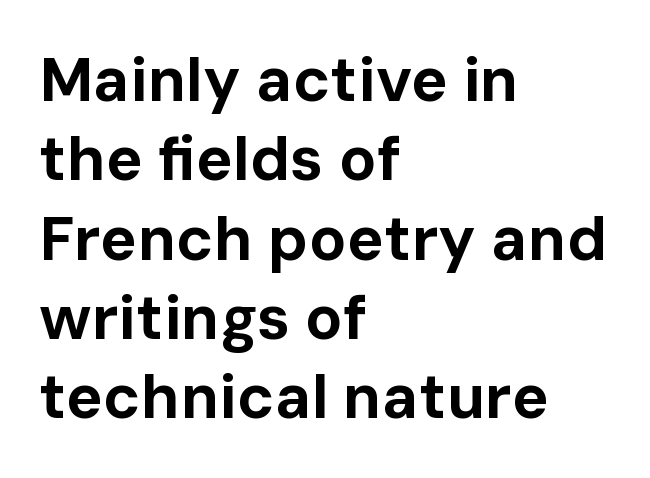
These lines carry a lot of weight — the face is fully bold. Is the block centered? No — it sits flush against the left margin. The typeface chosen for these lines omits serifs. Any mark beneath the type? The region is blank.
